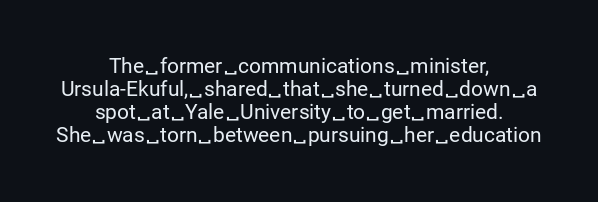
{"italic": "no", "bold": "no", "underline": "no", "align": "center", "line_spacing": "tight", "line_spacing_ratio": 1.1, "letter_spacing": "normal", "letter_spacing_em": 0.0, "glyph_px": 21}
